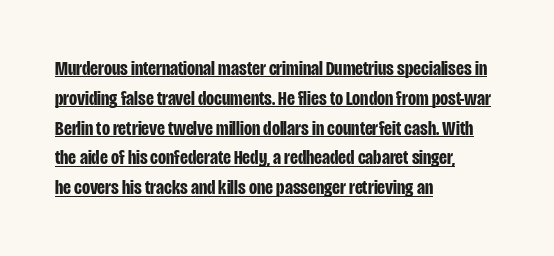
{"italic": "no", "bold": "yes", "underline": "yes", "align": "left", "line_spacing": "normal", "line_spacing_ratio": 1.42, "letter_spacing": "normal", "letter_spacing_em": 0.0, "glyph_px": 21}
